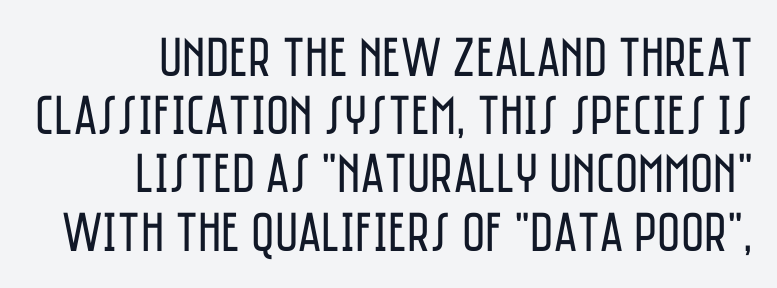
Q: Is the text bold? A: No.
Q: Is the text italic (slanted)? A: No, it is upright.
Q: Is the typeface a serif or a sans-serif typeface? A: Sans-serif.
Q: Is the text underlined? A: No.
Q: How is the paragraph aligned? A: Right-aligned.
Q: Is the spacing between letters normal or unusually wide? A: Normal.
Q: Is the spacing between lines tight, normal or loose? A: Tight.
Q: Width (condensed, normal, or wide)? A: Condensed.
Q: Stroke contrast? A: Low.
Q: x-height? A: Large.
Q: Monospaced? A: No.
